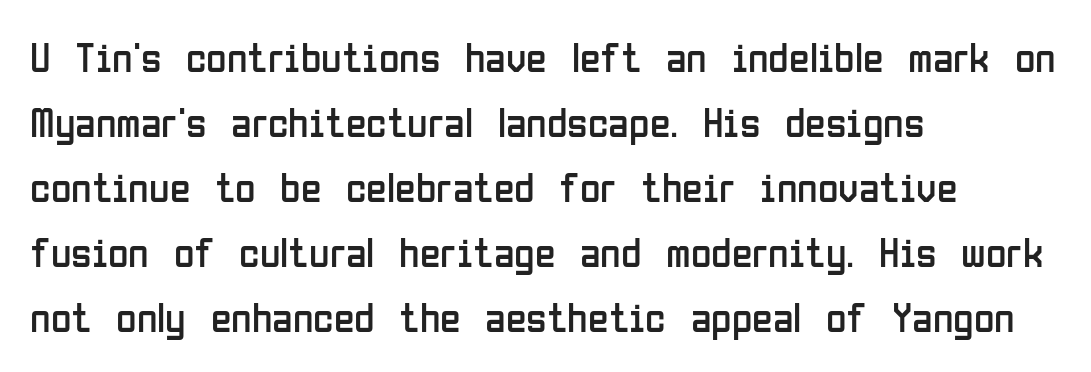
Q: Is the text bold? A: No.
Q: Is the text italic (slanted)? A: No, it is upright.
Q: Is the typeface a serif or a sans-serif typeface? A: Sans-serif.
Q: Is the text underlined? A: No.
Q: How is the paragraph aligned? A: Left-aligned.
Q: Is the spacing between letters normal or unusually wide? A: Normal.
Q: Is the spacing between lines tight, normal or loose? A: Normal.
Q: Width (condensed, normal, or wide)? A: Condensed.
Q: Stroke contrast? A: Low.
Q: x-height? A: Medium.
Q: Monospaced? A: No.
